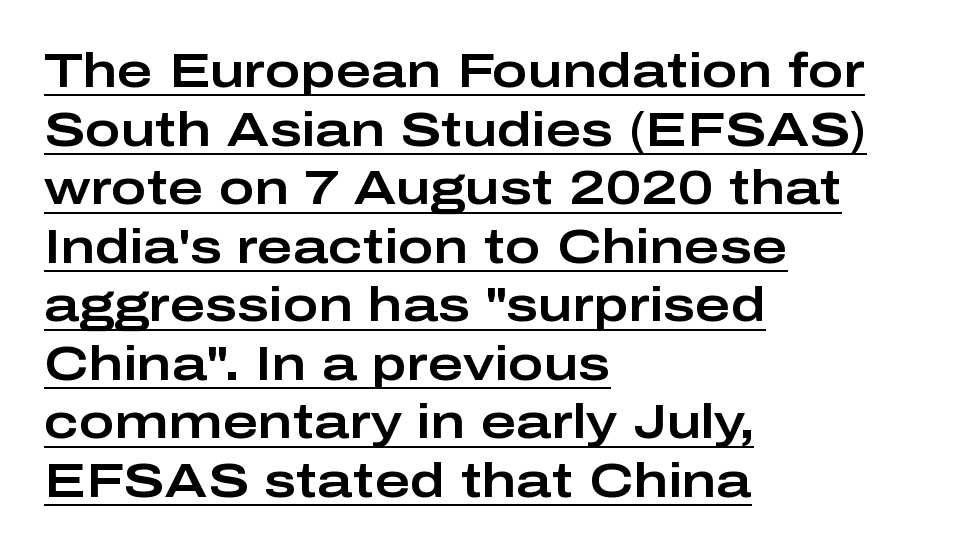
The image shows 48 px wide sans-serif type, upright; set left-aligned, line spacing 1.22x, normal letter spacing, underlined; low stroke contrast and a medium x-height.
